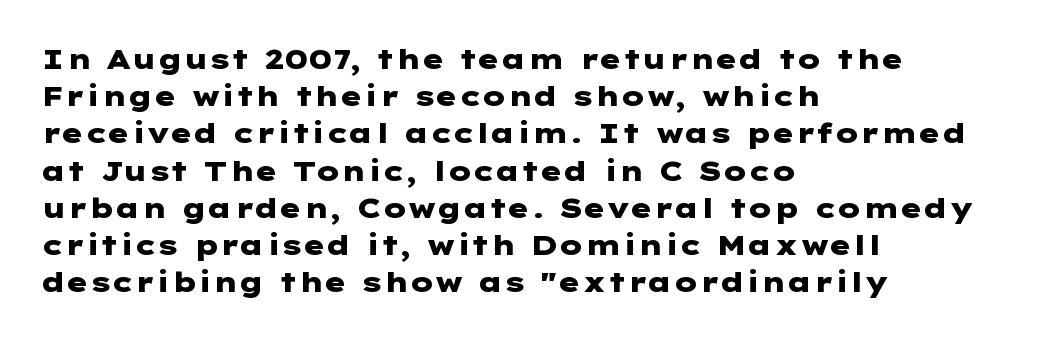
The image shows 28 px heavy, wide sans-serif type, upright; set left-aligned, normal line spacing (1.33x), normal letter spacing, not underlined; low stroke contrast and a medium x-height.
